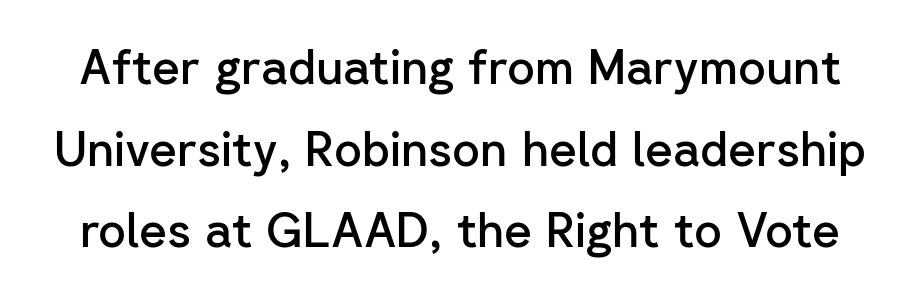
Q: Is the text bold? A: Semi-bold.
Q: Is the text italic (slanted)? A: No, it is upright.
Q: Is the typeface a serif or a sans-serif typeface? A: Sans-serif.
Q: Is the text underlined? A: No.
Q: Is the spacing between letters normal or unusually wide? A: Normal.
Q: Is the spacing between lines tight, normal or loose? A: Normal.
Q: Width (condensed, normal, or wide)? A: Normal.
Q: Stroke contrast? A: Low.
Q: x-height? A: Medium.
Q: Monospaced? A: No.
